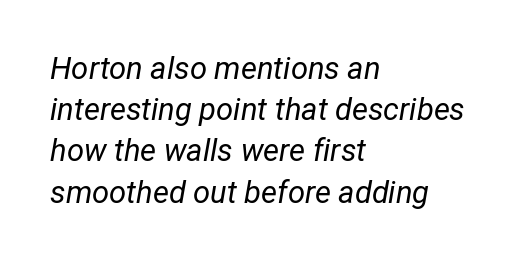
The image shows 31 px regular-weight, condensed type, italic (leaning right); set left-aligned, normal line spacing (1.33x), normal letter spacing, not underlined; low stroke contrast and a medium x-height.
